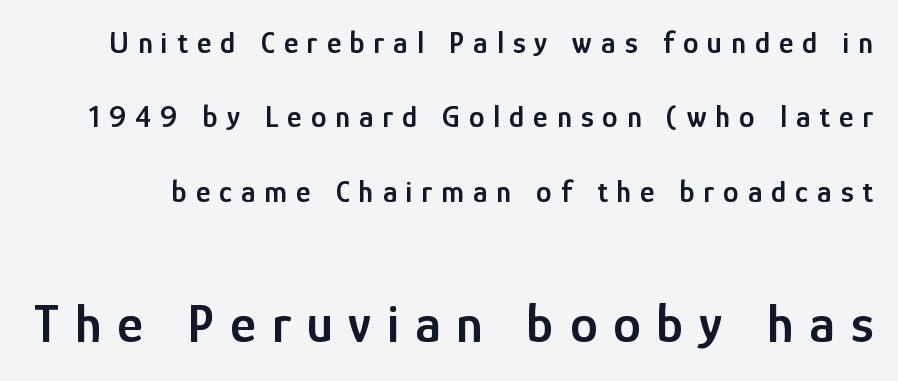
{"serif": "no", "italic": "no", "bold": "semi", "weight": "semibold", "width": "condensed", "stroke_contrast": "low", "x_height": "medium", "monospaced": "no", "underline": "no", "line_spacing": "loose", "line_spacing_ratio": 2.4, "letter_spacing": "wide", "letter_spacing_em": 0.29, "larger_block": "second", "size_ratio": 1.77, "glyph_px": 55}
